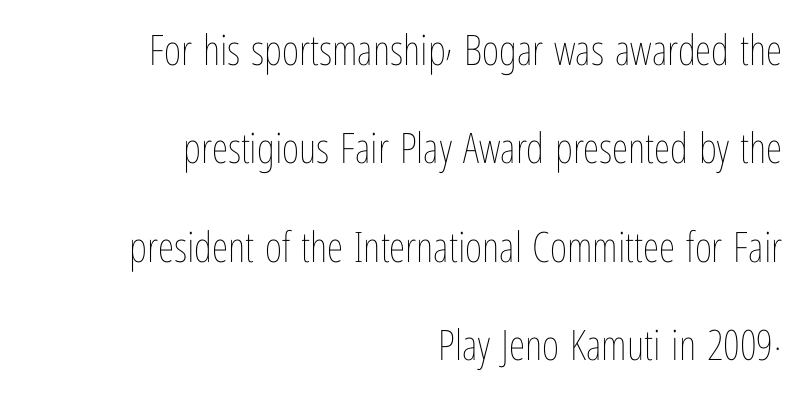
{"italic": "no", "bold": "no", "weight": "thin", "width": "condensed", "stroke_contrast": "low", "x_height": "medium", "monospaced": "no", "underline": "no", "align": "right", "line_spacing": "loose", "line_spacing_ratio": 2.34, "letter_spacing": "normal", "letter_spacing_em": 0.0, "glyph_px": 42}
